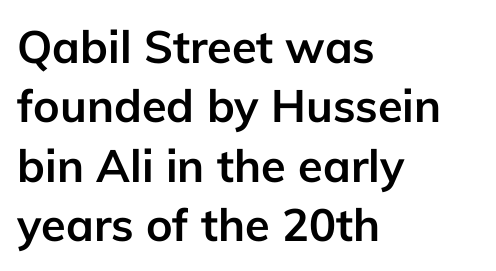
{"serif": "no", "italic": "no", "bold": "yes", "weight": "semibold", "width": "normal", "stroke_contrast": "low", "x_height": "medium", "monospaced": "no", "underline": "no", "align": "left", "line_spacing": "normal", "line_spacing_ratio": 1.32, "letter_spacing": "normal", "letter_spacing_em": 0.0, "glyph_px": 45}
